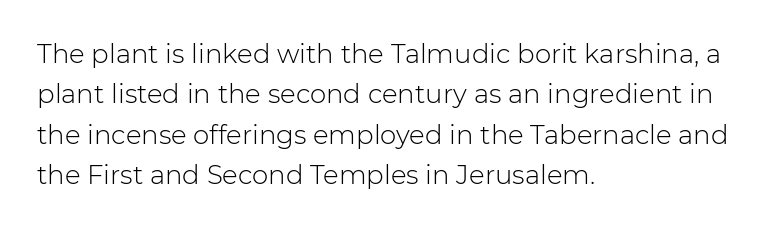
Check the space under the baseline: it is left empty. The type sits square on the baseline with zero lean. Line spacing here is normal. Casual observation: everything's shoved over to the left. Honestly, the letter spacing is just normal — you wouldn't notice it.
